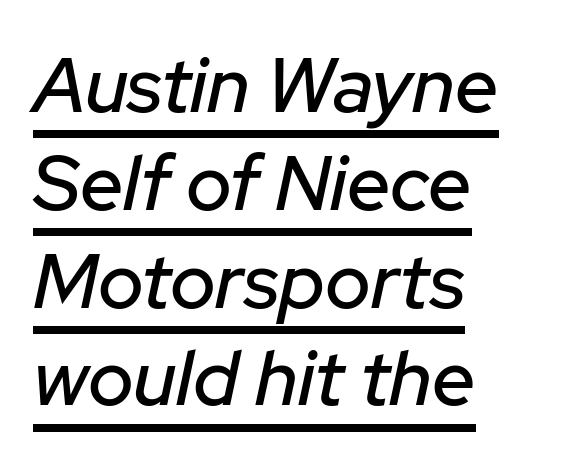
The image shows 77 px text type, italic (leaning right); set left-aligned, normal line spacing (1.27x), normal letter spacing, underlined; low stroke contrast and a medium x-height.
